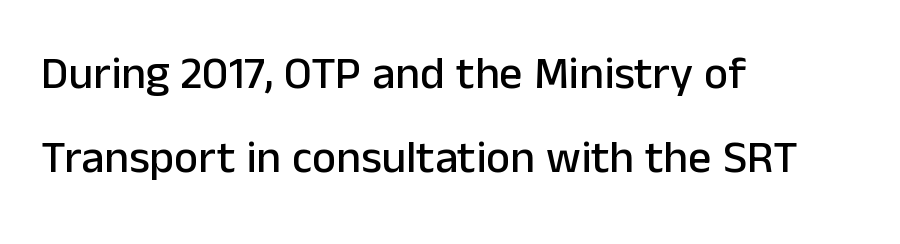
The rendering uses natural spacing where letterforms have individual widths. Does the lettering tilt? It doesn't — this is upright. Between one letter and the next there's only the usual sliver of space. Typeset ragged right — the left edge is the straight one.
